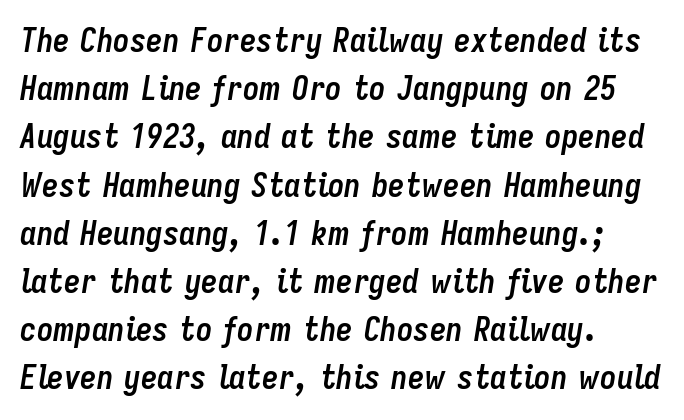
{"italic": "yes", "lean": "right", "slant_degrees": 9, "bold": "yes", "weight": "semibold", "width": "condensed", "stroke_contrast": "low", "x_height": "medium", "monospaced": "no", "underline": "no", "align": "left", "line_spacing": "normal", "line_spacing_ratio": 1.46, "letter_spacing": "normal", "letter_spacing_em": 0.0, "glyph_px": 33}
